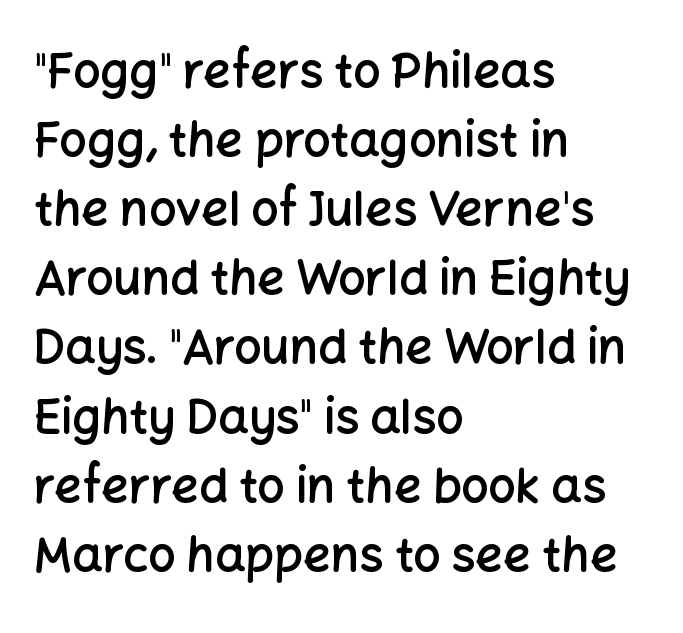
{"serif": "no", "italic": "no", "bold": "semi", "weight": "semibold", "width": "normal", "stroke_contrast": "low", "x_height": "medium", "monospaced": "no", "underline": "no", "align": "left", "line_spacing": "normal", "line_spacing_ratio": 1.44, "letter_spacing": "normal", "letter_spacing_em": 0.0, "glyph_px": 48}
